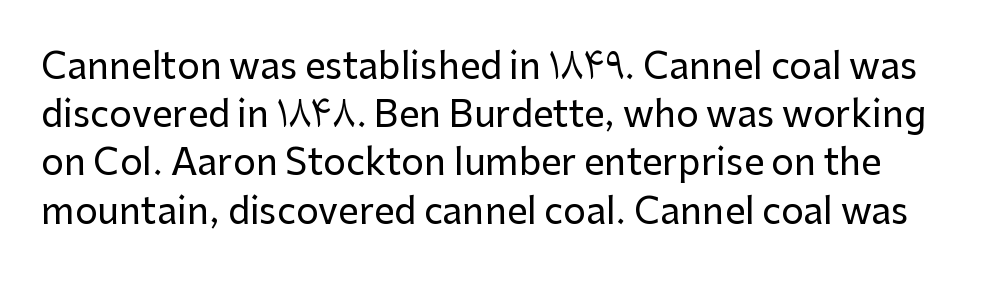
Q: Is the text italic (slanted)? A: No, it is upright.
Q: Is the typeface a serif or a sans-serif typeface? A: Sans-serif.
Q: Is the text underlined? A: No.
Q: Is the spacing between letters normal or unusually wide? A: Normal.
Q: Is the spacing between lines tight, normal or loose? A: Normal.
Q: Width (condensed, normal, or wide)? A: Normal.
Q: Stroke contrast? A: Low.
Q: x-height? A: Medium.
Q: Monospaced? A: No.
